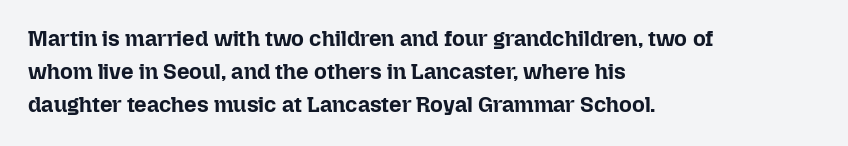
The image shows 22 px bold type, upright; set left-aligned, normal line spacing (1.51x), normal letter spacing, not underlined.
